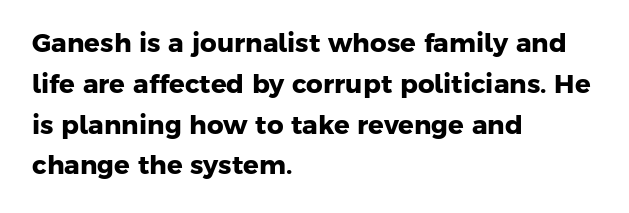
Q: Is the text bold? A: Yes.
Q: Is the text underlined? A: No.
Q: How is the paragraph aligned? A: Left-aligned.
Q: Is the spacing between letters normal or unusually wide? A: Normal.
Q: Is the spacing between lines tight, normal or loose? A: Normal.
